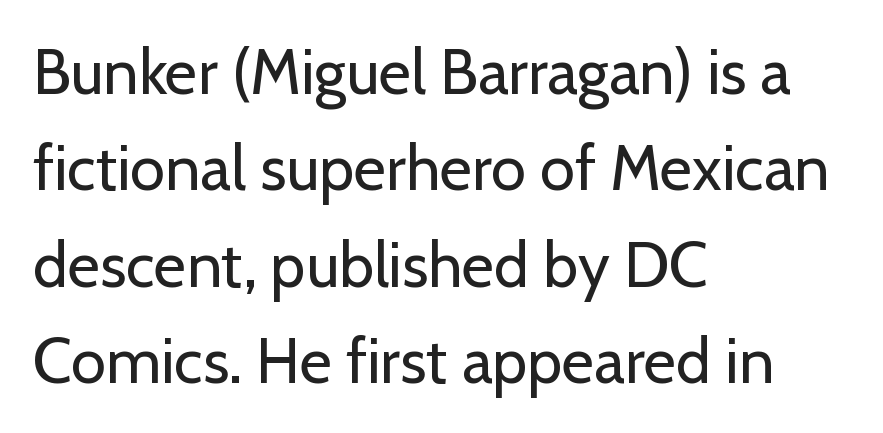
{"serif": "no", "italic": "no", "bold": "no", "weight": "regular", "width": "normal", "stroke_contrast": "low", "x_height": "medium", "monospaced": "no", "underline": "no", "align": "left", "line_spacing": "normal", "line_spacing_ratio": 1.53, "letter_spacing": "normal", "letter_spacing_em": 0.0, "glyph_px": 63}
